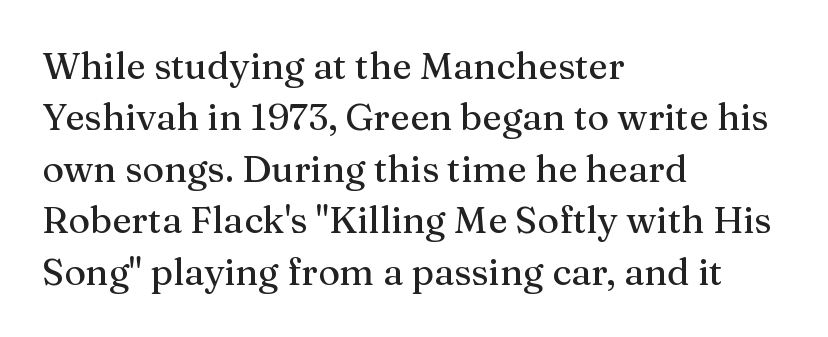
Q: Is the text italic (slanted)? A: No, it is upright.
Q: Is the typeface a serif or a sans-serif typeface? A: Serif.
Q: Is the text underlined? A: No.
Q: How is the paragraph aligned? A: Left-aligned.
Q: Is the spacing between letters normal or unusually wide? A: Normal.
Q: Is the spacing between lines tight, normal or loose? A: Normal.
Q: Width (condensed, normal, or wide)? A: Normal.
Q: Stroke contrast? A: Medium.
Q: x-height? A: Medium.
Q: Monospaced? A: No.
